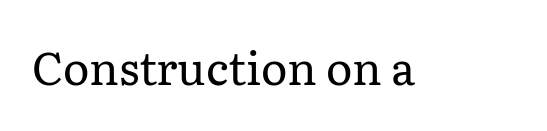
{"serif": "yes", "italic": "no", "bold": "no", "weight": "regular", "width": "normal", "stroke_contrast": "low", "x_height": "medium", "monospaced": "no", "underline": "no", "letter_spacing": "normal", "letter_spacing_em": 0.0, "glyph_px": 45}
